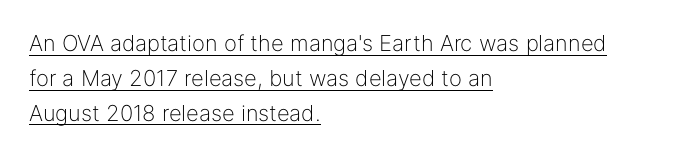
Casual observation: everything's shoved over to the left. No italicization has been applied; the sample stays upright. The block of text has a typical density, with ordinary space between rows. On a weight scale, this lands at 450 or below.
